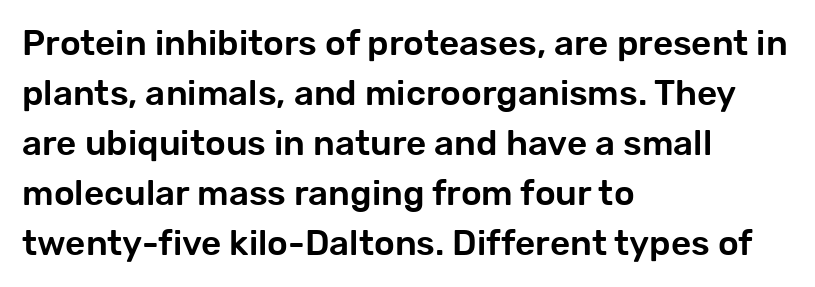
The passage shown is typed in a proportional face where columns would drift. No word sits above an underline. The lines are quadded left. The typography opts for an upright posture over an oblique one. Unlike a traditional serif, this face leaves its strokes unadorned. One glance says typical: line gaps are just what's usual.
